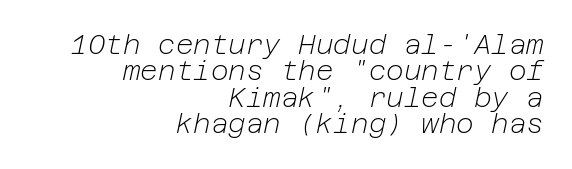
Rule under the text: the space is simply empty. No chunkiness to these letters — they're not bold. These lines huddle together more closely than default settings would place them. This is oblique type, the kind used for emphasis or titles. Characters follow at the spacing the type designer built in. This rendering uses right alignment, leaving the left contour irregular.
